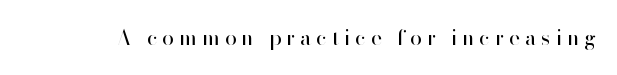
The image shows 21 px text type, upright; set unusually wide letter spacing (+0.24 em), not underlined.
